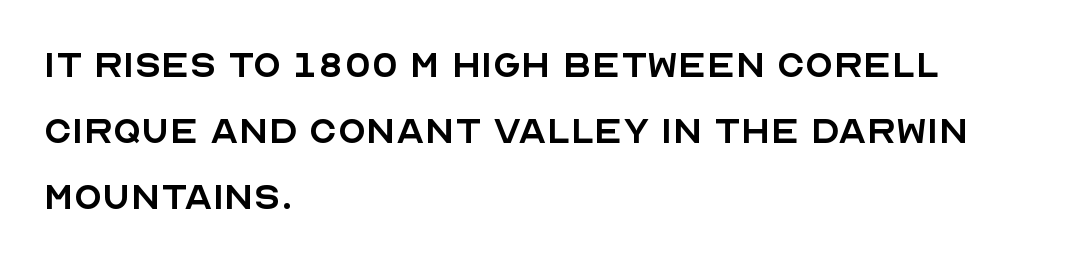
Rule under the text: the space is simply empty. Which margin do the lines hug? The left one — the right edge is uneven. Quick note: interline space is typical. The typeface has the unassuming heft of standard copy or less. Are there feet on the stems? There aren't — it's a sans. These lines were composed using upright roman letters.
